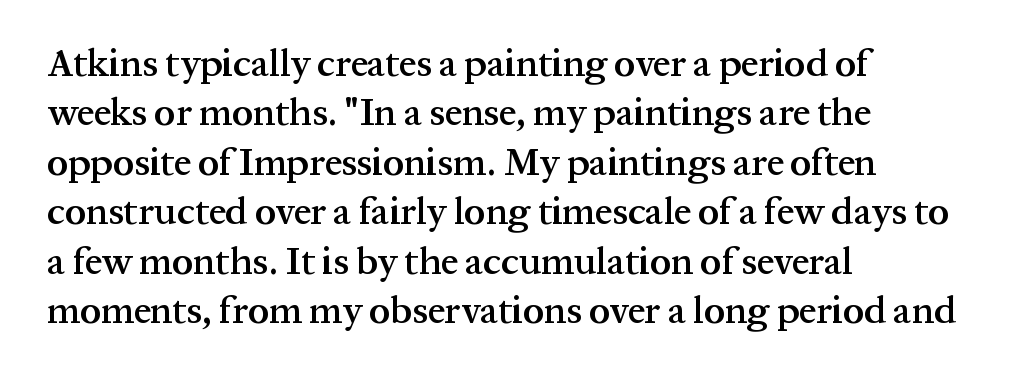
A typesetter would mark this as roman, not italic. A classic flush-left, rag-right setting is used for this passage. The rendering shows small feet on the letterforms — a serif design. The sample has been set in demibold, a notch under bold.
